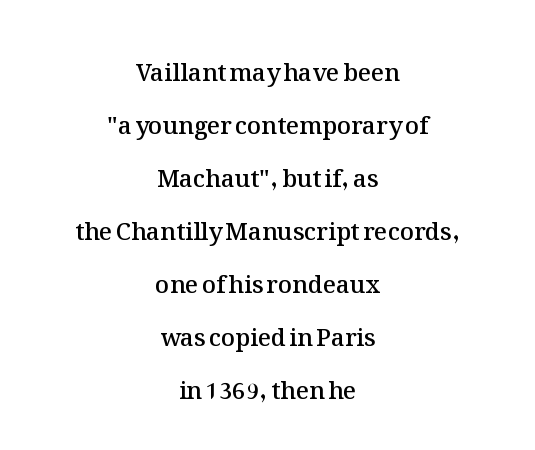
The line-height multiplier appears high, well above default. Tracking value appears to be zero — textbook default spacing. On the weight axis this lands at semibold, roughly 600. The font's upright variant was chosen for this text. The strip under each line holds only bare page. The rendering positions every line midway between the sides.
